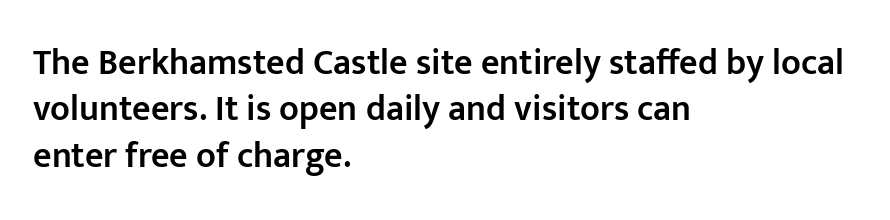
Classification — sans serif. These lines keep a tight, regular rhythm from letter to letter. The leading is moderate, giving the passage an even texture. Is there any slant? The stems are plumb.
